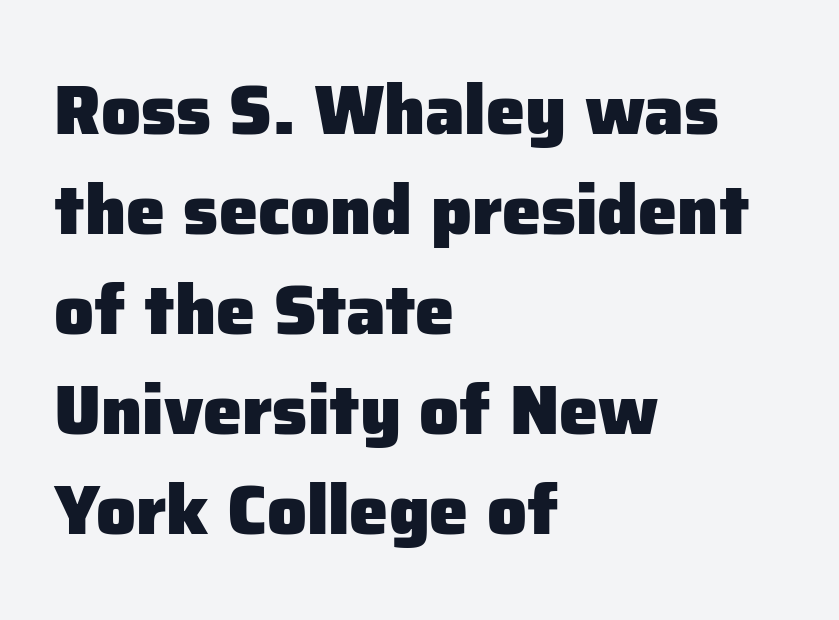
{"serif": "no", "italic": "no", "bold": "yes", "weight": "heavy", "width": "normal", "stroke_contrast": "low", "x_height": "medium", "monospaced": "no", "underline": "no", "align": "left", "line_spacing": "normal", "line_spacing_ratio": 1.43, "letter_spacing": "normal", "letter_spacing_em": 0.0, "glyph_px": 70}
